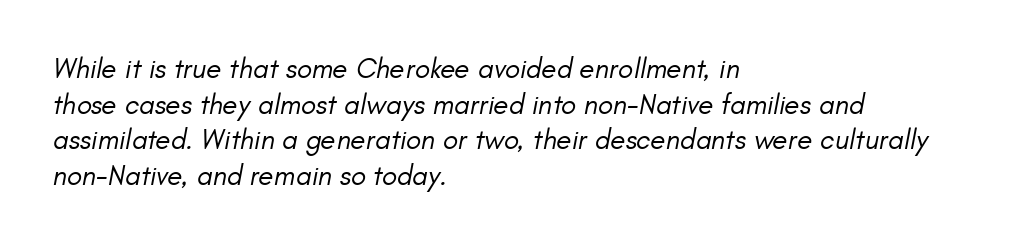
Q: Is the text bold? A: No.
Q: Is the text italic (slanted)? A: Yes, it leans right by about 11 degrees.
Q: Is the text underlined? A: No.
Q: How is the paragraph aligned? A: Left-aligned.
Q: Is the spacing between letters normal or unusually wide? A: Normal.
Q: Is the spacing between lines tight, normal or loose? A: Normal.
Q: Width (condensed, normal, or wide)? A: Normal.
Q: Stroke contrast? A: Low.
Q: x-height? A: Small.
Q: Monospaced? A: No.
